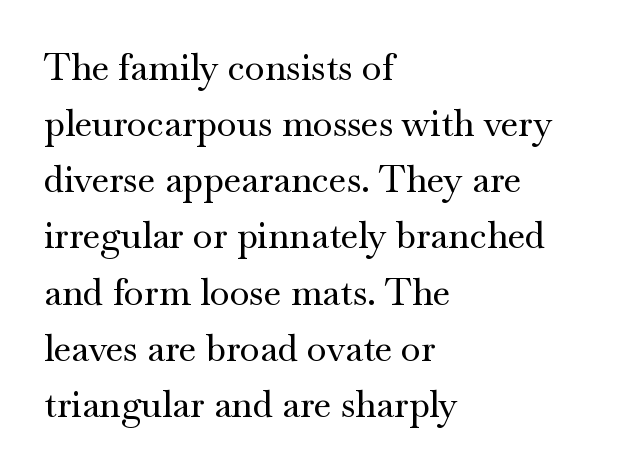
Quick note: interline space is typical. The typeface chosen for these lines features serifs. Notice how the stems are strictly vertical — no italics here. Each letter keeps its own natural width here, so spacing adapts to shape.
